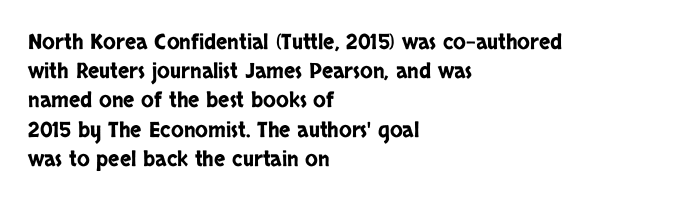
The image shows 21 px text type, upright; set left-aligned, normal line spacing (1.39x), normal letter spacing, not underlined.
